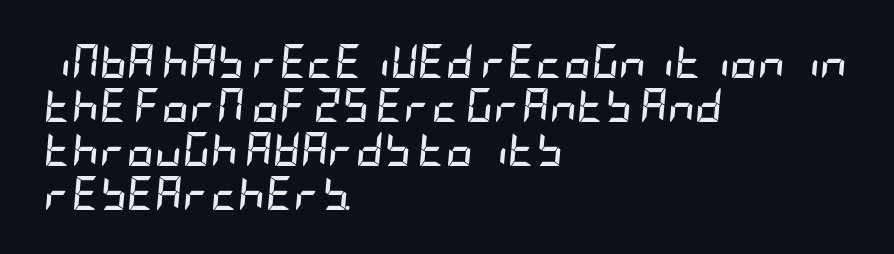
Q: Is the text bold? A: Yes.
Q: Is the text italic (slanted)? A: Yes, it leans right by about 5 degrees.
Q: Is the text underlined? A: No.
Q: How is the paragraph aligned? A: Left-aligned.
Q: Is the spacing between letters normal or unusually wide? A: Normal.
Q: Is the spacing between lines tight, normal or loose? A: Normal.
Q: Width (condensed, normal, or wide)? A: Condensed.
Q: Stroke contrast? A: Low.
Q: x-height? A: Large.
